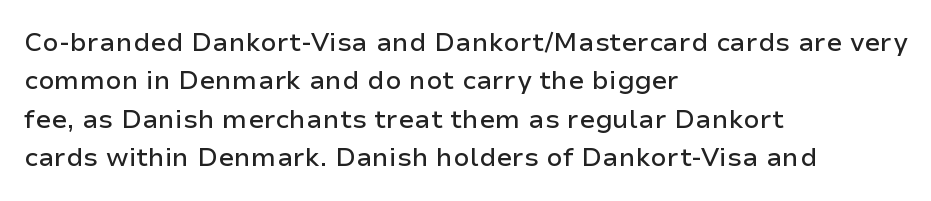
Q: Is the text italic (slanted)? A: No, it is upright.
Q: Is the text underlined? A: No.
Q: How is the paragraph aligned? A: Left-aligned.
Q: Is the spacing between letters normal or unusually wide? A: Normal.
Q: Is the spacing between lines tight, normal or loose? A: Normal.
